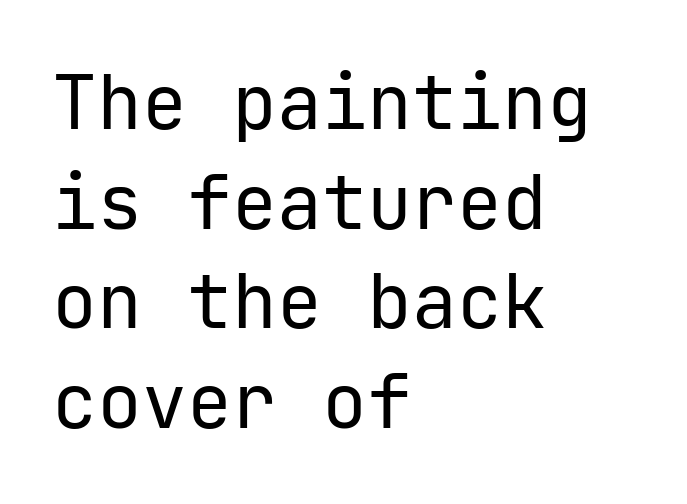
Q: Is the text bold? A: No.
Q: Is the text italic (slanted)? A: No, it is upright.
Q: Is the typeface a serif or a sans-serif typeface? A: Sans-serif.
Q: Is the text underlined? A: No.
Q: How is the paragraph aligned? A: Left-aligned.
Q: Is the spacing between letters normal or unusually wide? A: Normal.
Q: Is the spacing between lines tight, normal or loose? A: Normal.
Q: Width (condensed, normal, or wide)? A: Normal.
Q: Stroke contrast? A: Low.
Q: x-height? A: Medium.
